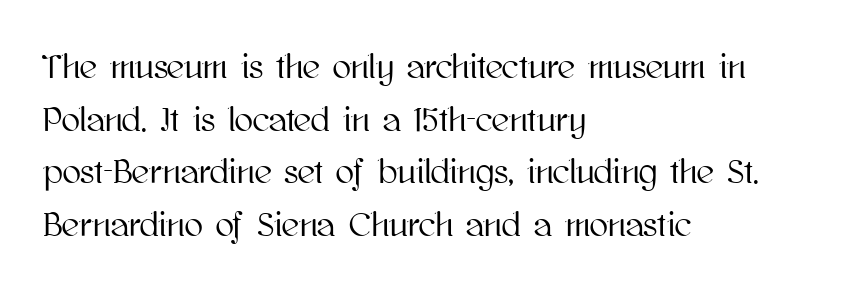
Q: Is the text italic (slanted)? A: No, it is upright.
Q: Is the text underlined? A: No.
Q: How is the paragraph aligned? A: Left-aligned.
Q: Is the spacing between letters normal or unusually wide? A: Normal.
Q: Is the spacing between lines tight, normal or loose? A: Normal.
Q: Width (condensed, normal, or wide)? A: Normal.
Q: Stroke contrast? A: High.
Q: x-height? A: Medium.
Q: Monospaced? A: No.
